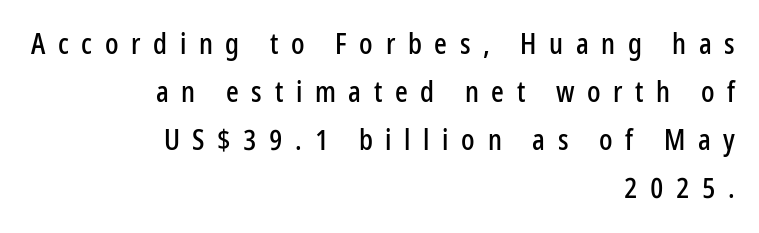
The image shows 28 px condensed sans-serif type, upright; set right-aligned, line spacing 1.71x, unusually wide letter spacing (+0.45 em), not underlined; low stroke contrast and a medium x-height.
